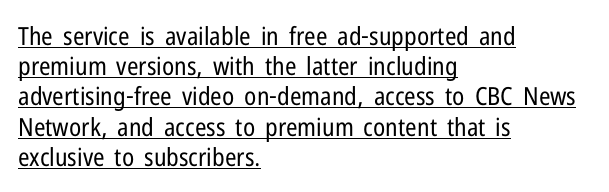
Vertical strokes here are truly vertical. Every word sits above its own underline. Vertical stems look standard width or narrower in stroke. The typesetter chose a ragged-right arrangement here. Spacing between characters is what you'd get straight out of the box.
